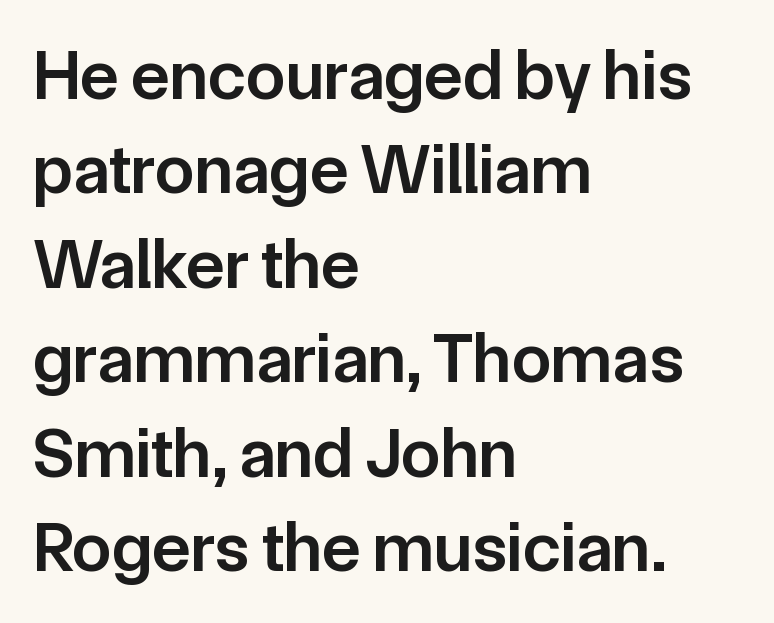
The image shows 71 px semibold sans-serif type, upright; set left-aligned, normal line spacing (1.33x), normal letter spacing, not underlined; low stroke contrast and a medium x-height.
